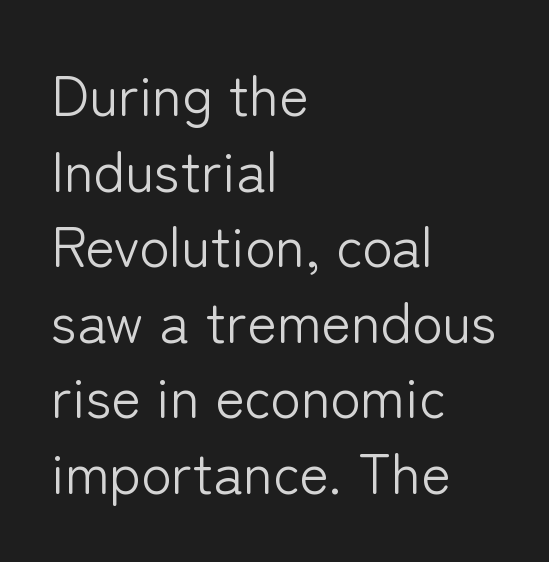
The image shows 56 px light sans-serif type, upright; set left-aligned, normal line spacing (1.35x), normal letter spacing, not underlined; low stroke contrast and a medium x-height.
